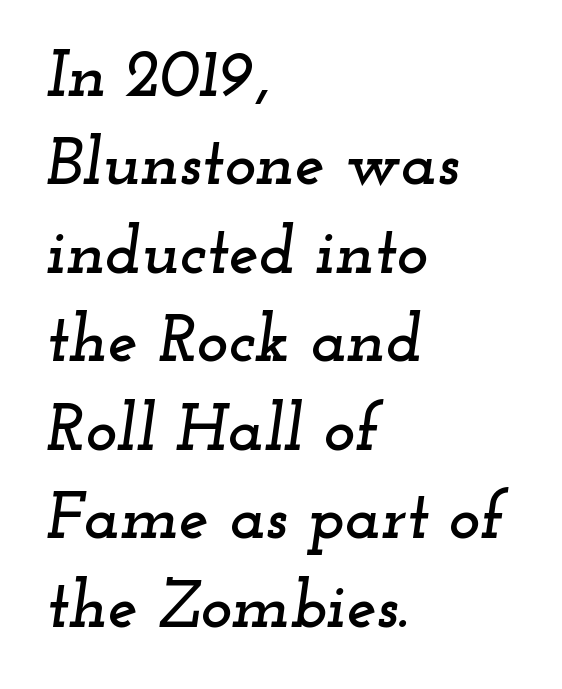
{"serif": "yes", "italic": "yes", "lean": "right", "slant_degrees": 12, "width": "wide", "stroke_contrast": "low", "x_height": "small", "monospaced": "no", "underline": "no", "align": "left", "line_spacing": "normal", "line_spacing_ratio": 1.32, "letter_spacing": "normal", "letter_spacing_em": 0.0, "glyph_px": 67}
